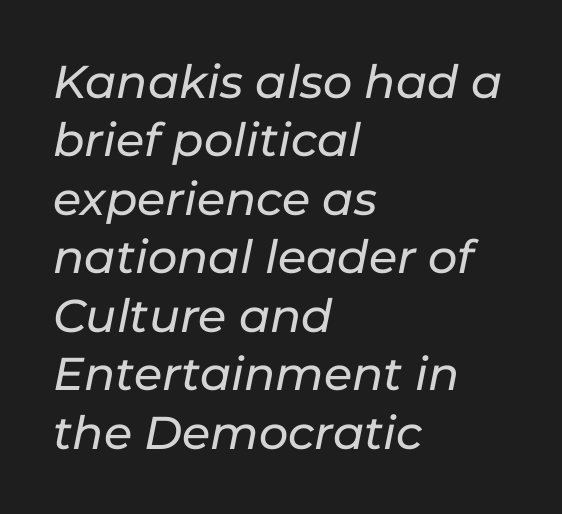
The image shows 46 px text type, italic (leaning right); set left-aligned, normal line spacing (1.27x), normal letter spacing, not underlined; low stroke contrast and a medium x-height.
